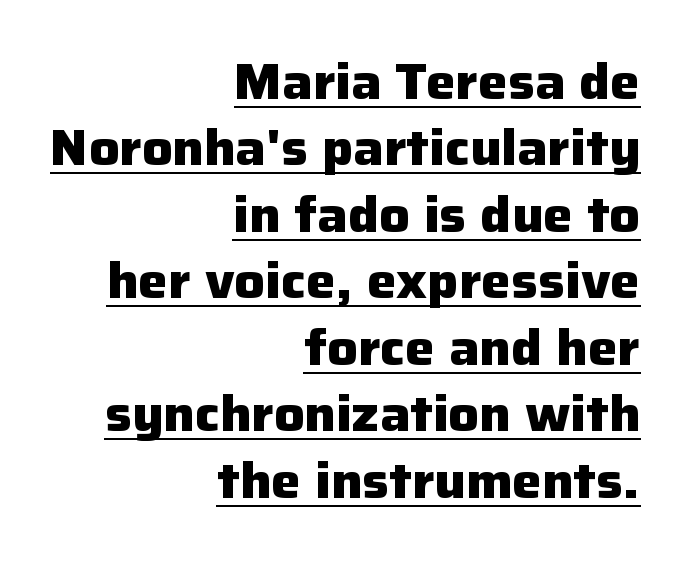
The image shows 50 px heavy sans-serif type, upright; set right-aligned, normal line spacing (1.33x), normal letter spacing, underlined; low stroke contrast and a medium x-height.
